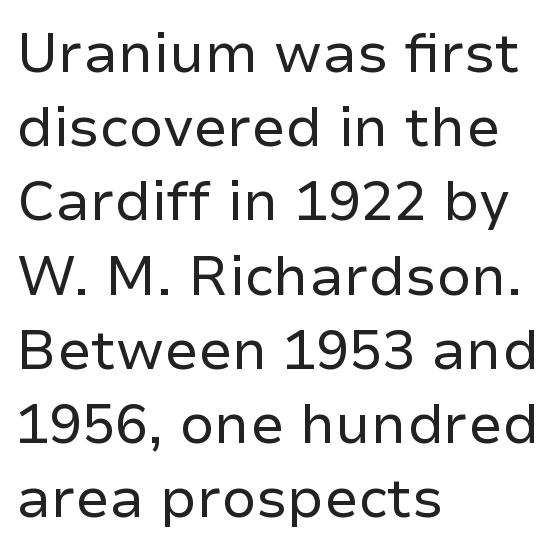
{"serif": "no", "italic": "no", "bold": "no", "weight": "regular", "width": "normal", "stroke_contrast": "low", "x_height": "medium", "monospaced": "no", "underline": "no", "align": "left", "line_spacing": "normal", "line_spacing_ratio": 1.35, "letter_spacing": "normal", "letter_spacing_em": 0.0, "glyph_px": 55}
